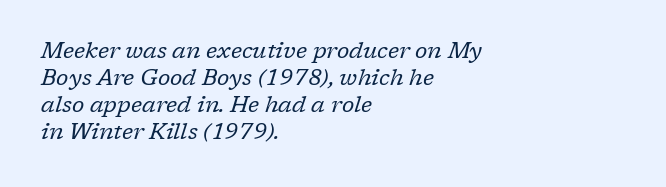
Q: Is the text bold? A: No.
Q: Is the text italic (slanted)? A: Yes, it leans right by about 17 degrees.
Q: Is the text underlined? A: No.
Q: How is the paragraph aligned? A: Left-aligned.
Q: Is the spacing between letters normal or unusually wide? A: Normal.
